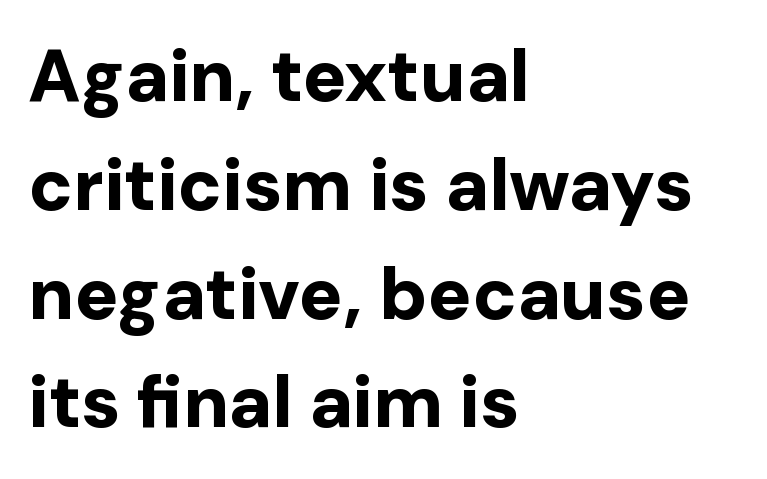
{"serif": "no", "italic": "no", "bold": "yes", "weight": "bold", "width": "normal", "stroke_contrast": "low", "x_height": "medium", "monospaced": "no", "underline": "no", "align": "left", "line_spacing": "normal", "line_spacing_ratio": 1.49, "letter_spacing": "normal", "letter_spacing_em": 0.0, "glyph_px": 73}
